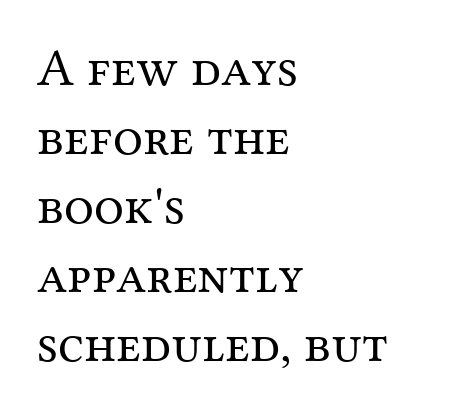
The image shows 53 px regular-weight serif type, upright; set left-aligned, normal line spacing (1.3x), normal letter spacing, not underlined; medium stroke contrast and a medium x-height.
